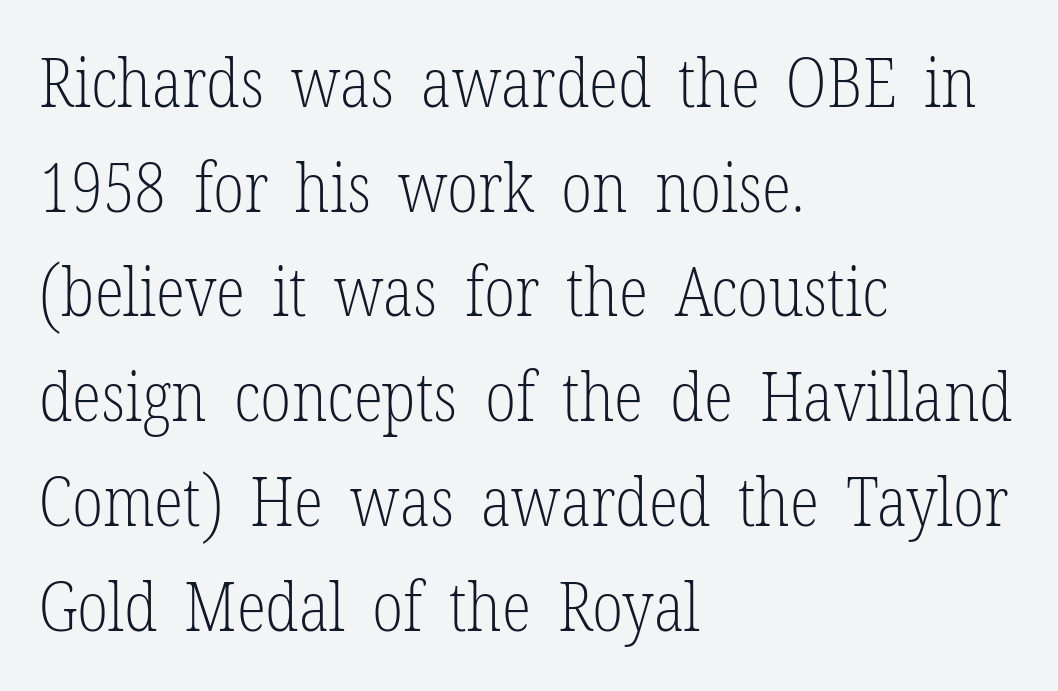
The characters are drawn with everyday or finer stroke widths. Successive baselines arrive at the customary interval. Horizontal alignment here is leftward, the default for most running prose. The passage shown is typed in a proportional face where columns would drift. Nobody drew a line under any word here. Examine the stroke ends and you'll spot serifs.
